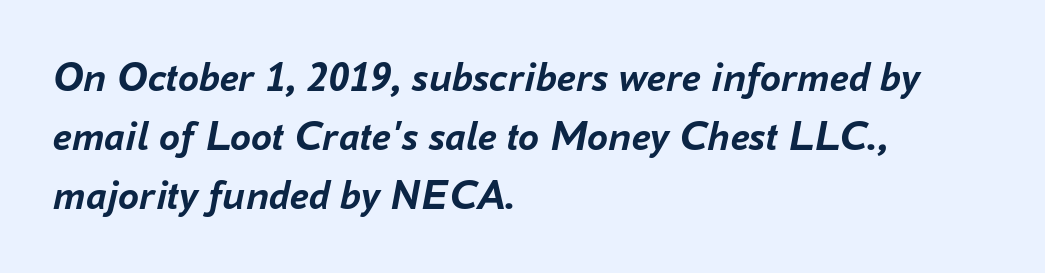
{"italic": "yes", "lean": "right", "slant_degrees": 16, "bold": "yes", "weight": "semibold", "width": "normal", "stroke_contrast": "low", "x_height": "medium", "monospaced": "no", "underline": "no", "align": "left", "line_spacing": "normal", "line_spacing_ratio": 1.41, "letter_spacing": "normal", "letter_spacing_em": 0.0, "glyph_px": 42}
